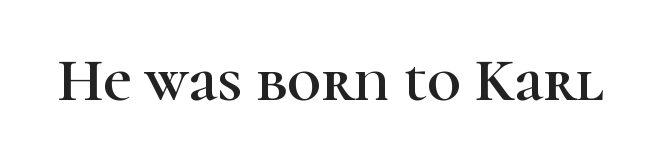
Q: Is the text italic (slanted)? A: No, it is upright.
Q: Is the typeface a serif or a sans-serif typeface? A: Serif.
Q: Is the text underlined? A: No.
Q: Is the spacing between letters normal or unusually wide? A: Normal.
Q: Width (condensed, normal, or wide)? A: Normal.
Q: Stroke contrast? A: High.
Q: x-height? A: Medium.
Q: Monospaced? A: No.
